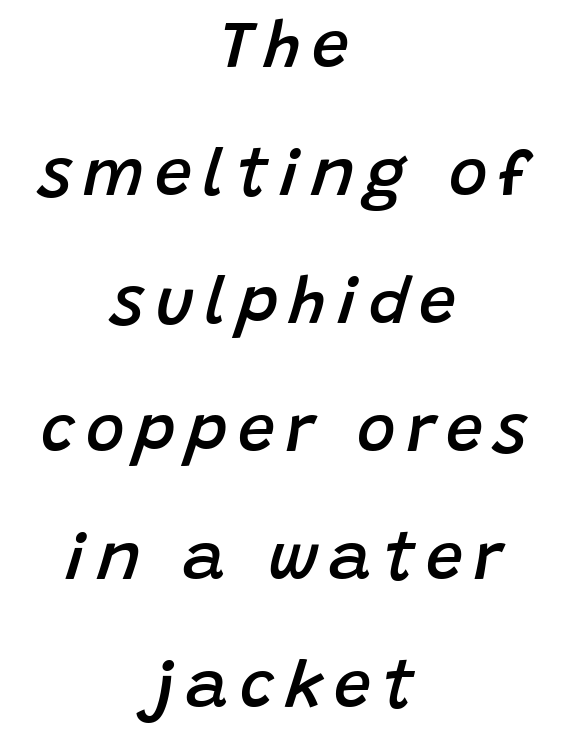
{"italic": "yes", "lean": "right", "slant_degrees": 15, "bold": "semi", "weight": "semibold", "width": "normal", "stroke_contrast": "low", "x_height": "large", "monospaced": "no", "underline": "no", "align": "center", "line_spacing": "loose", "line_spacing_ratio": 1.94, "glyph_px": 66}
